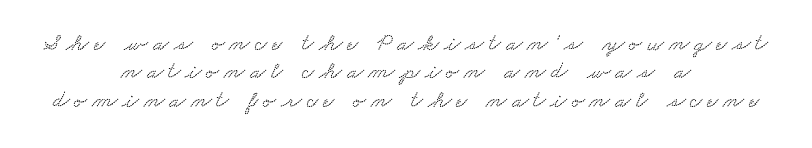
The tracking reads as deliberately expanded to a designer's eye. Words float on clear page, feet unadorned. Each line is balanced around a shared central axis.
